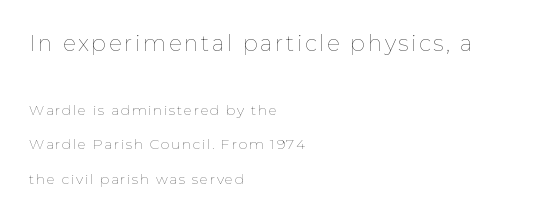
{"italic": "no", "bold": "no", "underline": "no", "align": "left", "line_spacing": "loose", "line_spacing_ratio": 2.46, "larger_block": "first", "size_ratio": 1.57, "glyph_px": 22}
